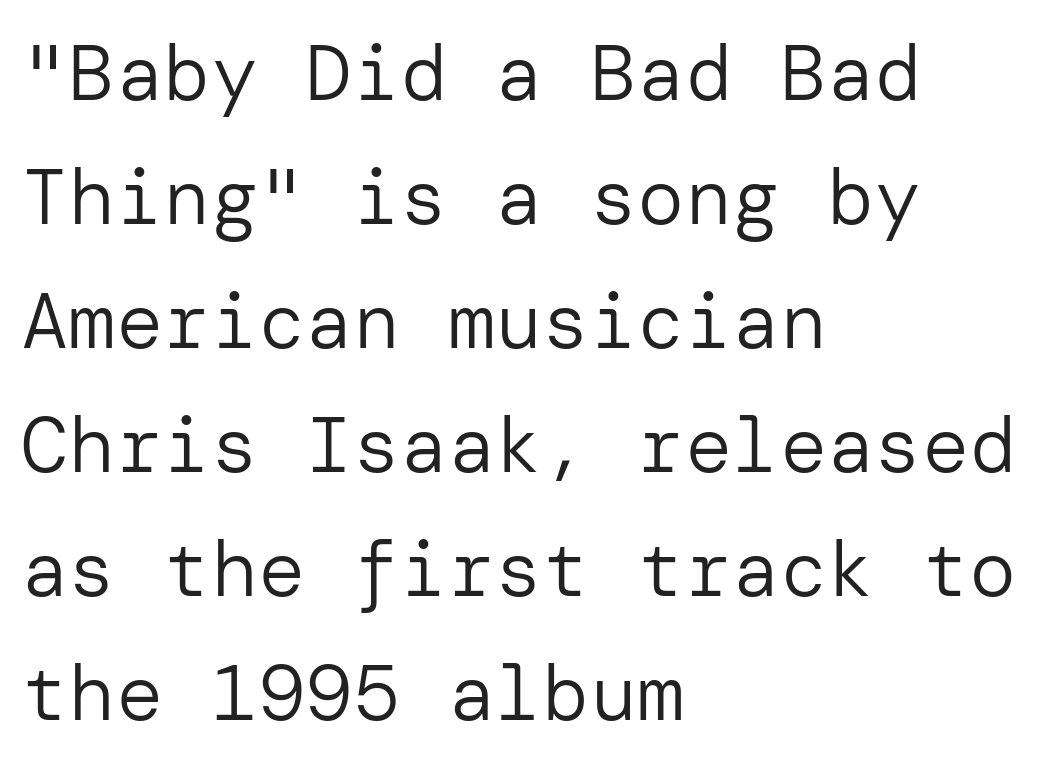
You can tell it's not italic because the verticals are truly vertical. Serifs: no, the terminals of the letterforms are clean. This rendering uses left alignment, leaving the right contour irregular. Tracking here is standard; glyphs follow each other at the usual distance.
